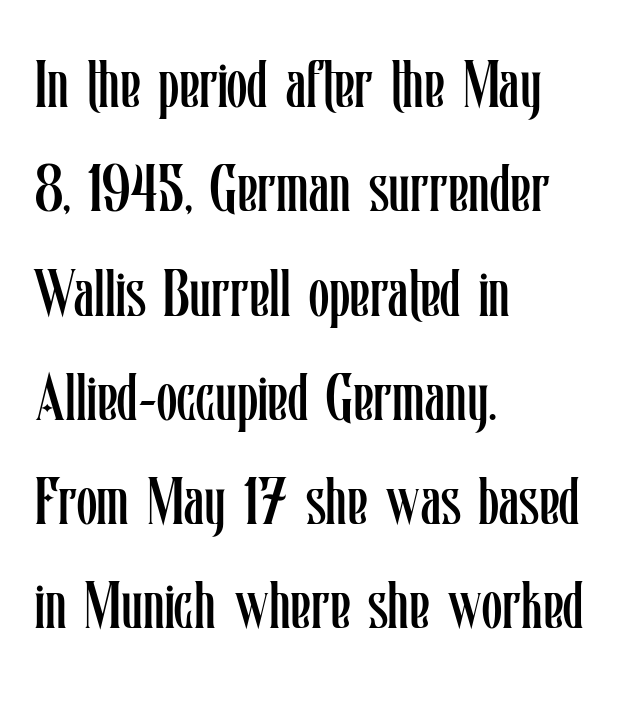
These glyphs show unthickened strokes, regular width or finer. The space beneath each line is pristine and unruled. Leading matches the norm, producing a regular column. These lines are rendered in a variable-pitch font.
